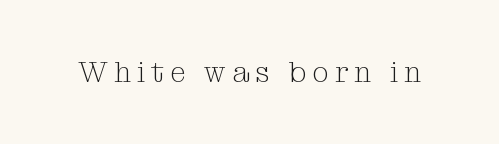
The image shows 29 px light serif type, upright; set unusually wide letter spacing (+0.21 em), not underlined; medium stroke contrast and a medium x-height.
